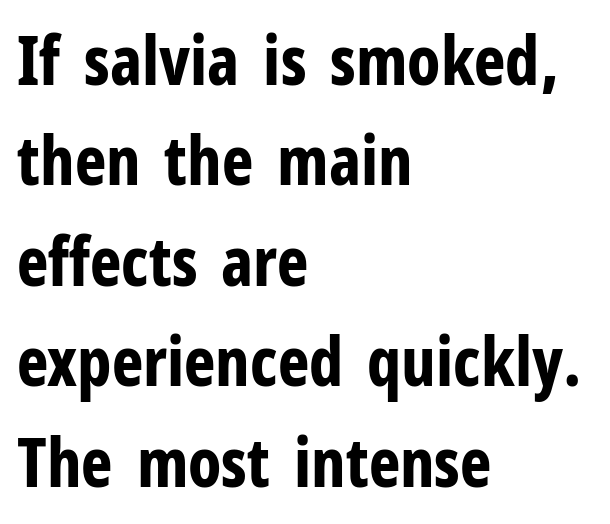
{"serif": "no", "italic": "no", "bold": "yes", "weight": "bold", "width": "condensed", "stroke_contrast": "low", "x_height": "medium", "monospaced": "no", "underline": "no", "align": "left", "line_spacing": "normal", "line_spacing_ratio": 1.5, "letter_spacing": "normal", "letter_spacing_em": 0.0, "glyph_px": 67}
